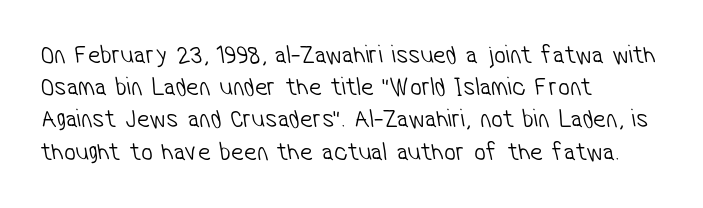
Q: Is the text bold? A: No.
Q: Is the text underlined? A: No.
Q: How is the paragraph aligned? A: Left-aligned.
Q: Is the spacing between letters normal or unusually wide? A: Normal.
